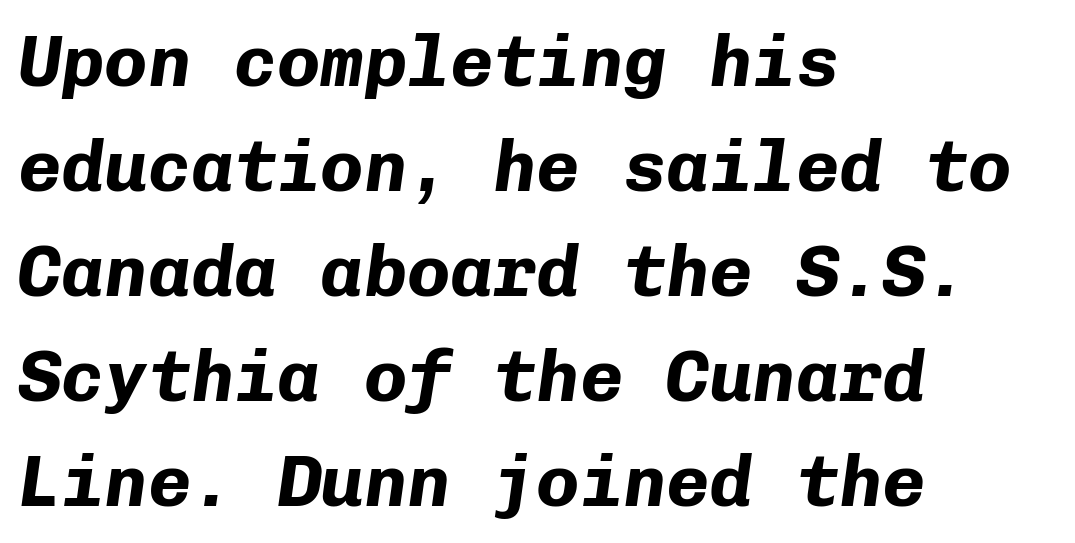
Check the space under the baseline: it is left empty. Horizontal bands of white between lines are of average thickness. A typesetter would mark this as italic. You could count columns in this text — the font is strictly monospaced.
